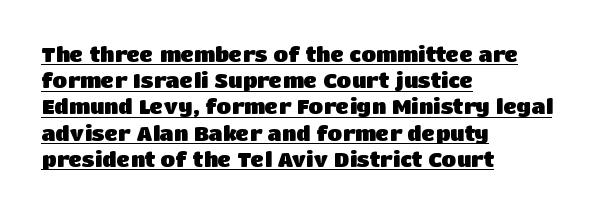
{"italic": "no", "bold": "yes", "underline": "yes", "align": "left", "line_spacing": "normal", "line_spacing_ratio": 1.25, "letter_spacing": "normal", "letter_spacing_em": 0.0, "glyph_px": 21}
